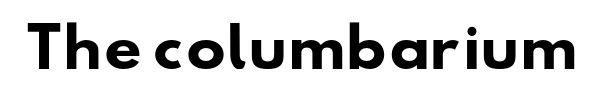
The line texture is even and compact thanks to regular tracking. What weight is shown? A full bold with thick strokes. Here the designer chose a conventional face with non-uniform glyph widths. Only glyphs here, with clear space below each row.
